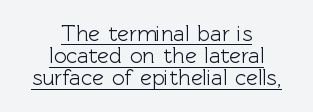
{"italic": "no", "underline": "yes", "align": "center", "line_spacing": "tight", "line_spacing_ratio": 1.01, "letter_spacing": "normal", "letter_spacing_em": 0.0, "glyph_px": 22}
